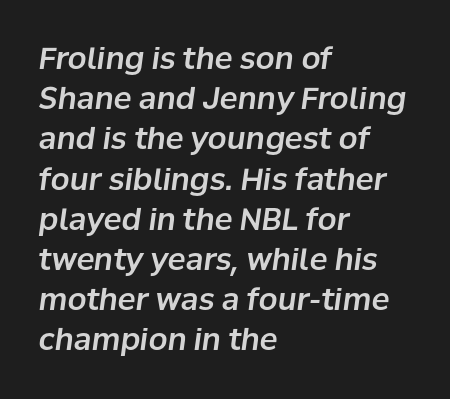
These lines stack with their left ends in a neat column. The zone under the glyphs is completely vacant. The text carries the slant typical of an italic or oblique font. Successive baselines arrive at the customary interval. Compared with typical body copy, the letter spacing here is the same. Is this a fixed-width face? No — the glyphs have proportional, varying widths.
